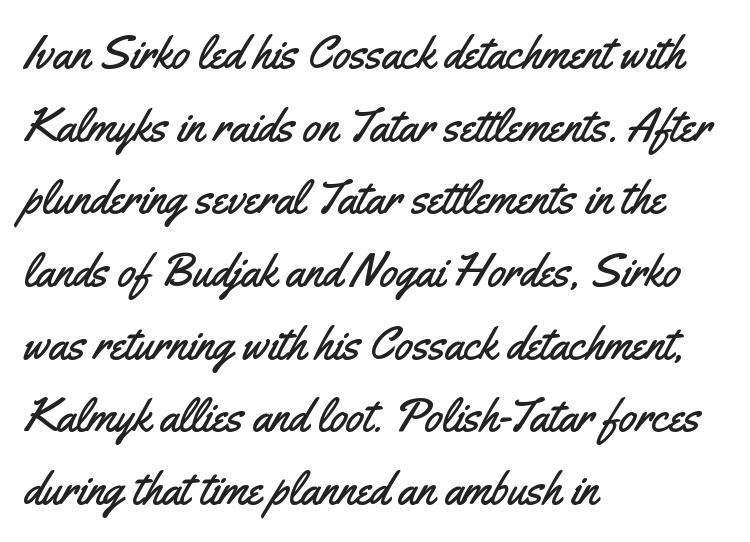
Spacing verdict: proportional, widths tailored to each character. Short and long lines alike share a common starting point at left. The rows are spaced the way most documents space them.
